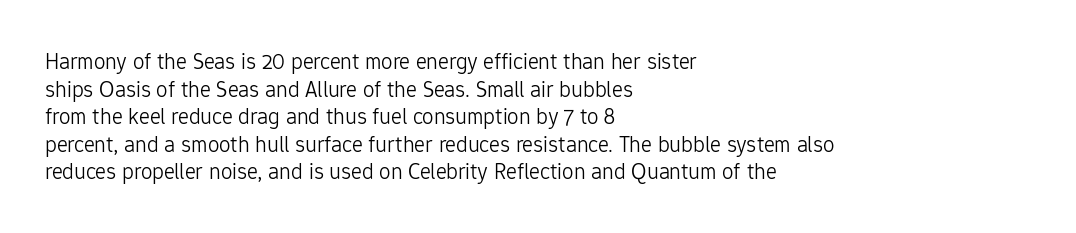
The image shows 23 px text type, upright; set left-aligned, line spacing 1.2x, normal letter spacing, not underlined.
